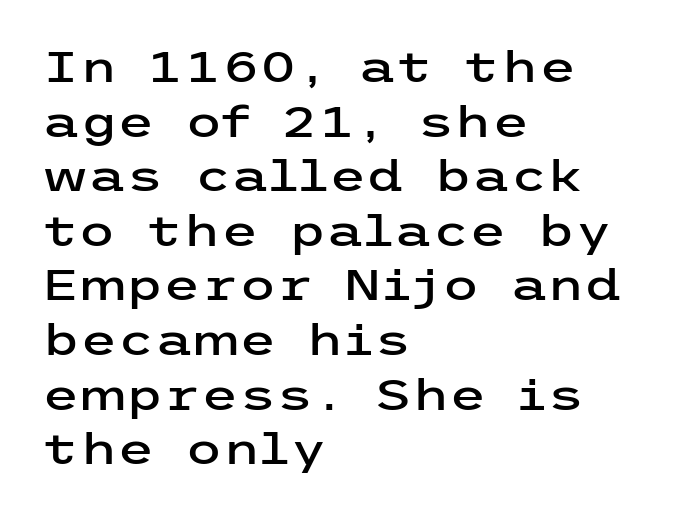
The image shows 43 px wide sans-serif type, upright; set left-aligned, normal line spacing (1.27x), normal letter spacing, not underlined; low stroke contrast and a medium x-height.
